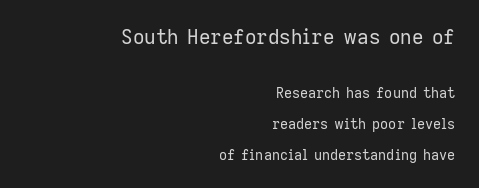
On a weight scale, this lands at 450 or below. Letters rest on an invisible, unmarked baseline. Compared with typical body copy, the letter spacing here is the same. Horizontal bands of white between lines are thick stripes. Designer's note — italics off, roman on. The initial chunk of copy outweighs the following chunk in type size.
